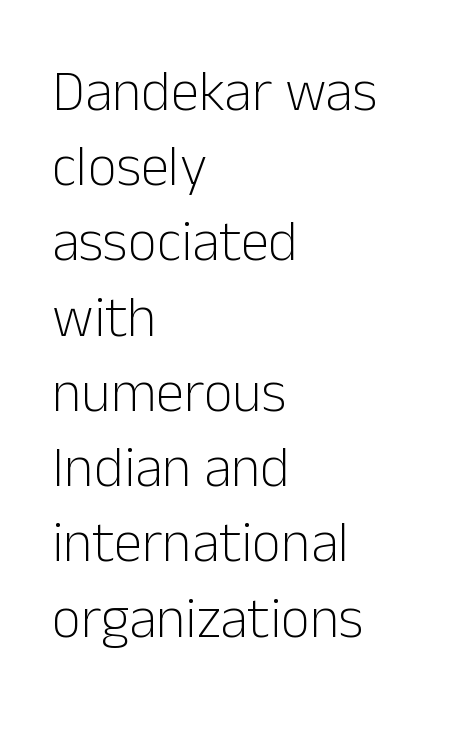
Q: Is the text bold? A: No.
Q: Is the text italic (slanted)? A: No, it is upright.
Q: Is the typeface a serif or a sans-serif typeface? A: Sans-serif.
Q: Is the text underlined? A: No.
Q: How is the paragraph aligned? A: Left-aligned.
Q: Is the spacing between letters normal or unusually wide? A: Normal.
Q: Is the spacing between lines tight, normal or loose? A: Normal.
Q: Width (condensed, normal, or wide)? A: Normal.
Q: Stroke contrast? A: Low.
Q: x-height? A: Medium.
Q: Monospaced? A: No.
